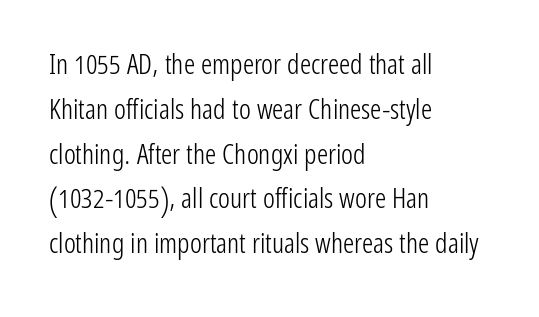
The image shows 28 px light, condensed sans-serif type, upright; set left-aligned, normal line spacing (1.6x), normal letter spacing, not underlined; low stroke contrast and a medium x-height.
